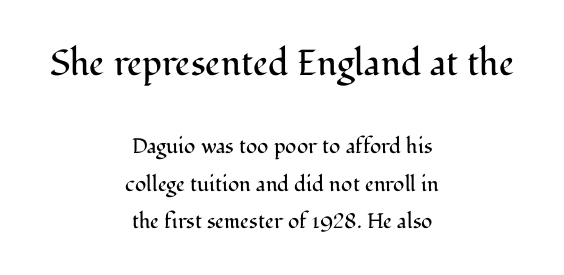
Caption: upper text group enlarged, lower text group reduced. You could not count columns in this text — the font is proportionally spaced. Type without underlining. Bold? No — there's no thickening of the strokes.
